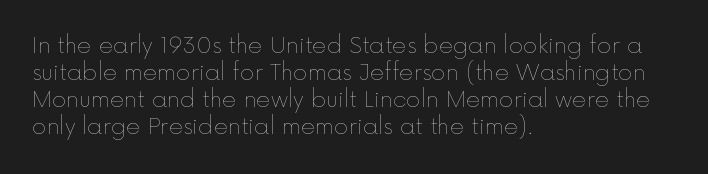
The image shows 22 px text type, upright; set left-aligned, line spacing 1.23x, normal letter spacing, not underlined.
